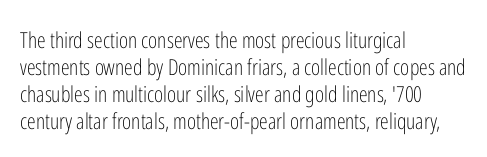
Honestly, the letter spacing is just normal — you wouldn't notice it. A student would call this left alignment; a typographer would say flush left, rag right. The font sits on the lighter half of the weight spectrum, regular included. Just letters on the line, the space beneath them empty.
